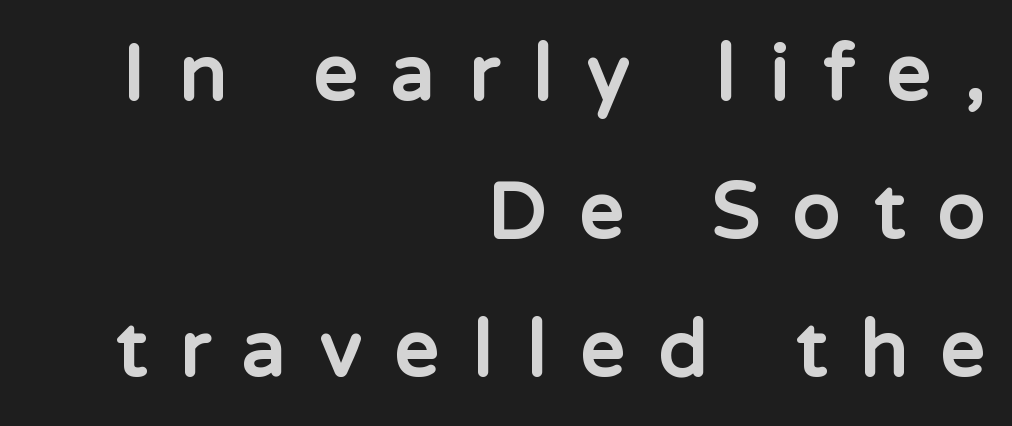
Q: Is the text bold? A: Yes.
Q: Is the text italic (slanted)? A: No, it is upright.
Q: Is the typeface a serif or a sans-serif typeface? A: Sans-serif.
Q: Is the text underlined? A: No.
Q: How is the paragraph aligned? A: Right-aligned.
Q: Is the spacing between letters normal or unusually wide? A: Unusually wide.
Q: Width (condensed, normal, or wide)? A: Normal.
Q: Stroke contrast? A: Low.
Q: x-height? A: Medium.
Q: Monospaced? A: No.
